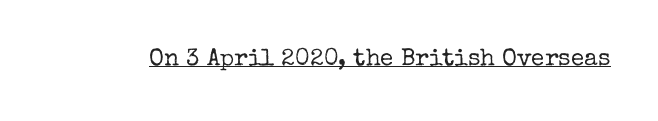
Q: Is the text bold? A: No.
Q: Is the text italic (slanted)? A: No, it is upright.
Q: Is the text underlined? A: Yes.
Q: Is the spacing between letters normal or unusually wide? A: Normal.
